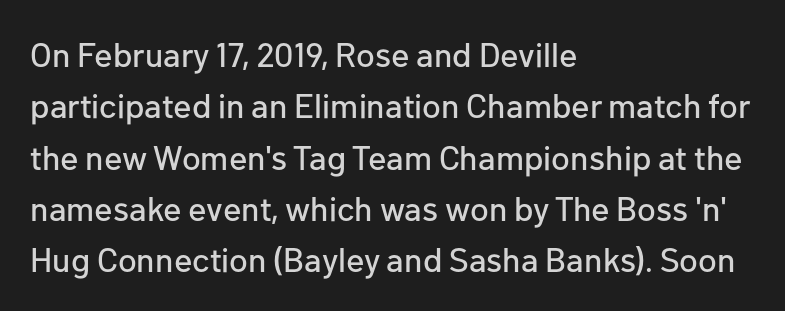
{"serif": "no", "italic": "no", "width": "normal", "stroke_contrast": "low", "x_height": "medium", "monospaced": "no", "underline": "no", "align": "left", "line_spacing": "normal", "line_spacing_ratio": 1.51, "letter_spacing": "normal", "letter_spacing_em": 0.0, "glyph_px": 34}
